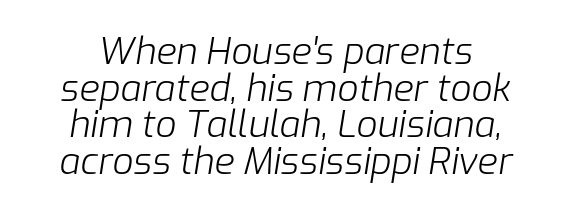
Here the designer chose a conventional face with non-uniform glyph widths. Each row of text sits above clean, open space. On a weight scale, this lands at 450 or below. You can tell it's italic because the verticals aren't actually vertical.
